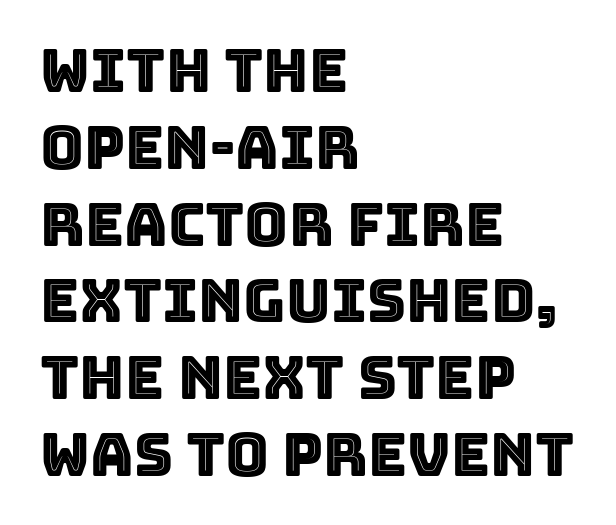
The image shows 60 px text type, upright; set left-aligned, normal line spacing (1.28x), normal letter spacing, not underlined; a large x-height.
